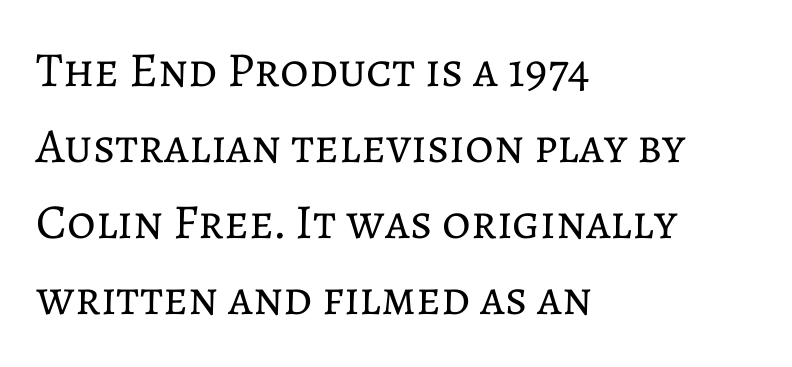
The image shows 49 px regular-weight type, upright; set left-aligned, normal line spacing (1.55x), normal letter spacing, not underlined; low stroke contrast and a medium x-height.
